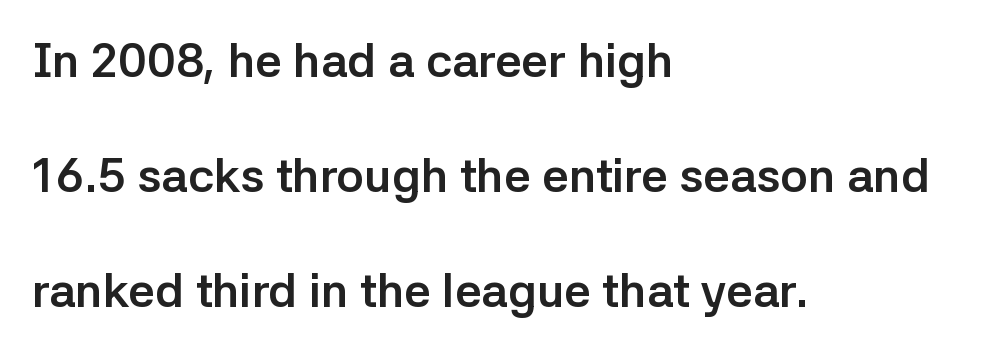
{"serif": "no", "italic": "no", "bold": "yes", "weight": "semibold", "width": "normal", "stroke_contrast": "low", "x_height": "medium", "monospaced": "no", "underline": "no", "align": "left", "line_spacing": "loose", "line_spacing_ratio": 2.45, "letter_spacing": "normal", "letter_spacing_em": 0.0, "glyph_px": 47}
